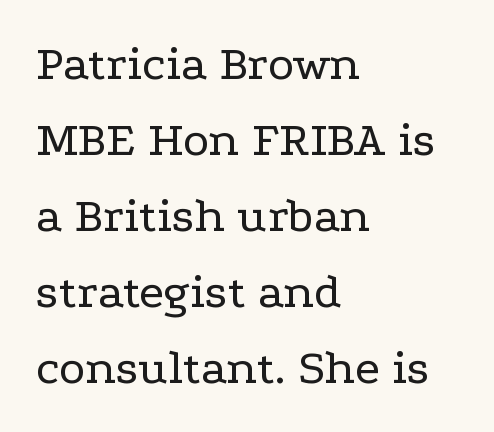
Q: Is the text bold? A: No.
Q: Is the text italic (slanted)? A: No, it is upright.
Q: Is the typeface a serif or a sans-serif typeface? A: Serif.
Q: Is the text underlined? A: No.
Q: How is the paragraph aligned? A: Left-aligned.
Q: Is the spacing between letters normal or unusually wide? A: Normal.
Q: Is the spacing between lines tight, normal or loose? A: Normal.
Q: Width (condensed, normal, or wide)? A: Wide.
Q: Stroke contrast? A: Low.
Q: x-height? A: Medium.
Q: Monospaced? A: No.
